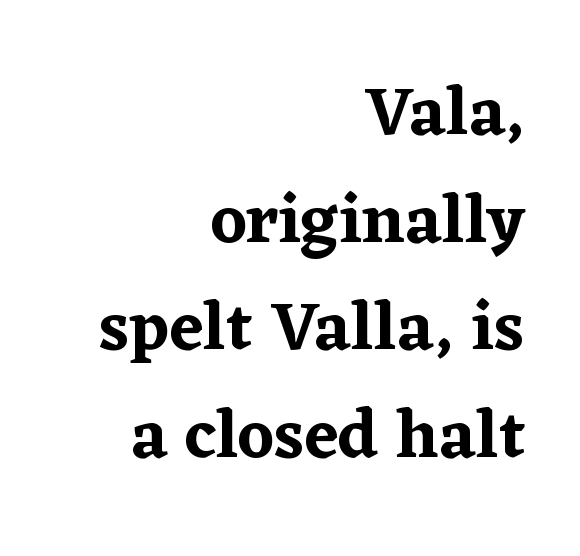
The leading is moderate, giving the passage an even texture. Each row of text sits above clean, open space. The letters stand straight up with perfectly vertical stems. The lines in this sample share a right terminus and differ only in where they begin. Words appear dense and cohesive because spacing is normal. Looks like regular typesetting: each glyph gets only the width it needs.
